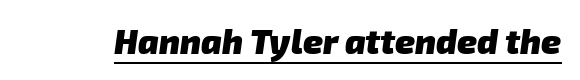
Glyph-to-glyph distance matches everyday printed text. This is heavy type, rendered in bold. Underlining? Definitely there. Spacing verdict: proportional, widths tailored to each character. No feet cap the strokes, marking this as sans-serif type.
